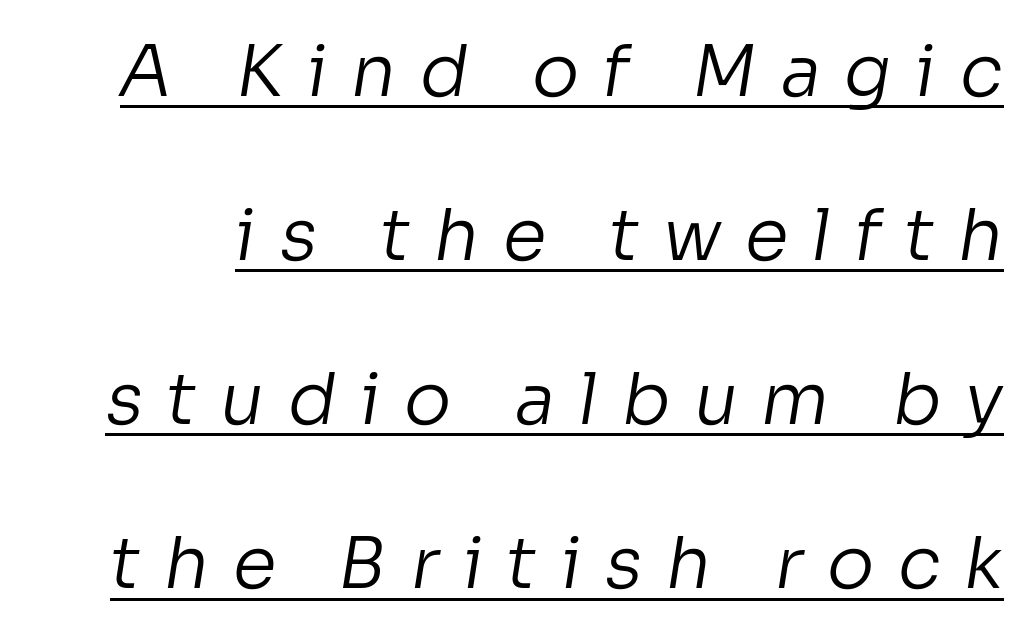
{"serif": "no", "bold": "no", "weight": "regular", "width": "normal", "stroke_contrast": "low", "x_height": "medium", "monospaced": "no", "underline": "yes", "line_spacing": "loose", "line_spacing_ratio": 2.31, "letter_spacing": "wide", "letter_spacing_em": 0.33, "glyph_px": 71}
